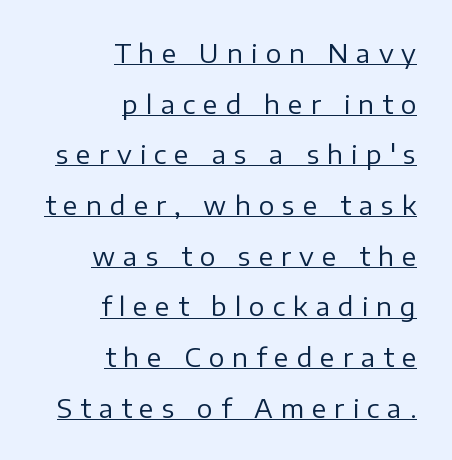
Q: Is the text bold? A: No.
Q: Is the text italic (slanted)? A: No, it is upright.
Q: Is the text underlined? A: Yes.
Q: How is the paragraph aligned? A: Right-aligned.
Q: Is the spacing between letters normal or unusually wide? A: Unusually wide.
Q: Is the spacing between lines tight, normal or loose? A: Loose.
